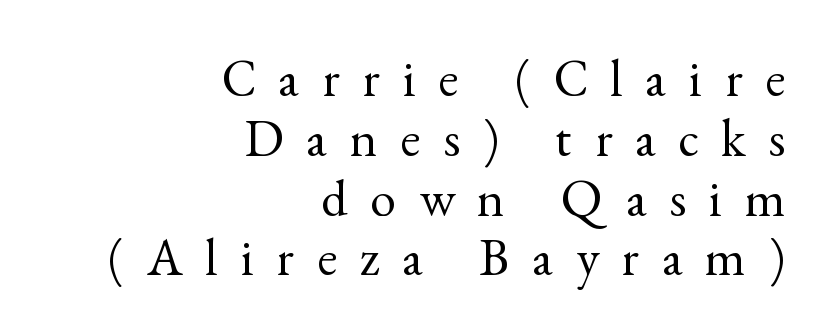
Q: Is the text bold? A: No.
Q: Is the text italic (slanted)? A: No, it is upright.
Q: Is the typeface a serif or a sans-serif typeface? A: Serif.
Q: Is the text underlined? A: No.
Q: How is the paragraph aligned? A: Right-aligned.
Q: Is the spacing between letters normal or unusually wide? A: Unusually wide.
Q: Is the spacing between lines tight, normal or loose? A: Tight.
Q: Width (condensed, normal, or wide)? A: Normal.
Q: x-height? A: Small.
Q: Monospaced? A: No.
